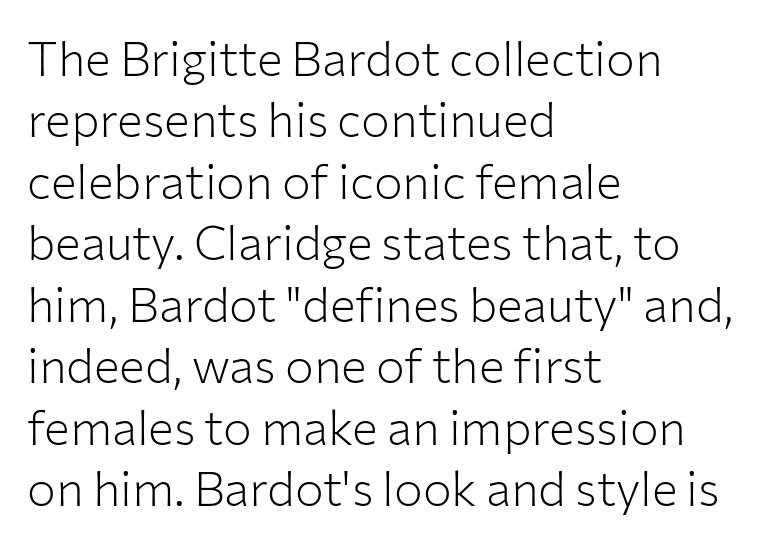
If you measured baseline to baseline, you'd find a middling distance. Posture: vertical. Think standard paragraph weight, or any step lighter than that. Layout note: lines flush left.
